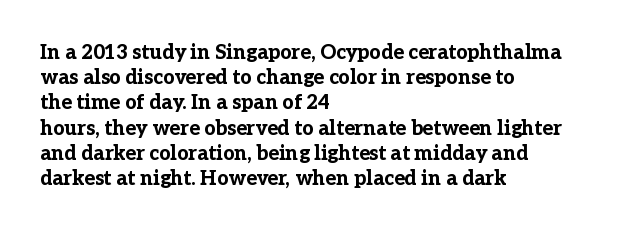
Q: Is the text bold? A: Yes.
Q: Is the text italic (slanted)? A: No, it is upright.
Q: Is the text underlined? A: No.
Q: How is the paragraph aligned? A: Left-aligned.
Q: Is the spacing between letters normal or unusually wide? A: Normal.
Q: Is the spacing between lines tight, normal or loose? A: Normal.
